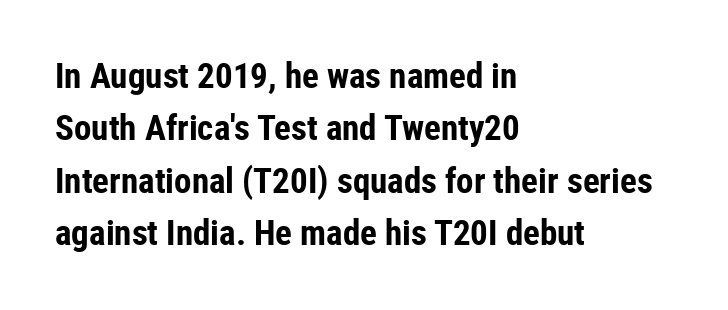
{"serif": "no", "italic": "no", "bold": "yes", "weight": "bold", "width": "condensed", "stroke_contrast": "low", "x_height": "medium", "monospaced": "no", "underline": "no", "align": "left", "line_spacing": "normal", "line_spacing_ratio": 1.5, "letter_spacing": "normal", "letter_spacing_em": 0.0, "glyph_px": 35}
